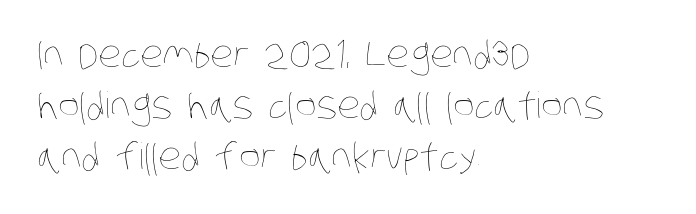
{"bold": "no", "weight": "thin", "width": "condensed", "stroke_contrast": "low", "x_height": "large", "monospaced": "no", "underline": "no", "align": "left", "line_spacing": "normal", "line_spacing_ratio": 1.42, "letter_spacing": "normal", "letter_spacing_em": 0.0, "glyph_px": 36}
